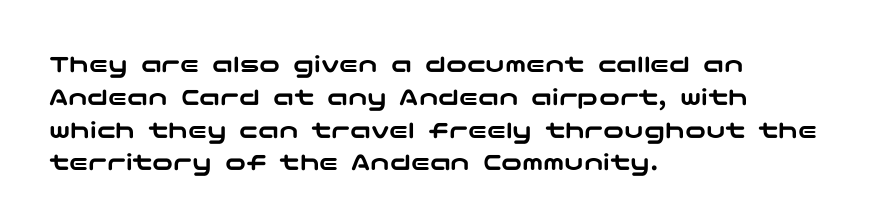
{"italic": "no", "underline": "no", "align": "left", "line_spacing": "normal", "line_spacing_ratio": 1.26, "letter_spacing": "normal", "letter_spacing_em": 0.0, "glyph_px": 26}
